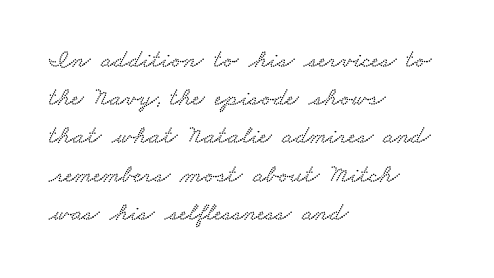
These lines sit exactly where default settings would place them. Compared with a centered layout, this one pins lines to the left instead. Each word holds together tightly as a unit, with standard inter-letter gaps. Unmarked baselines from the first word to the last.
